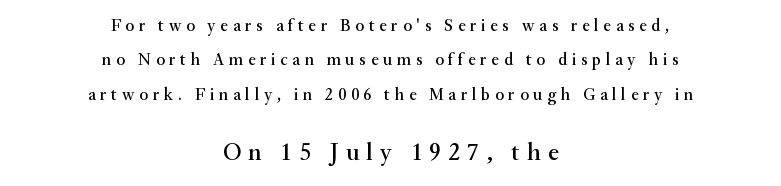
Q: Is the text italic (slanted)? A: No, it is upright.
Q: Is the text underlined? A: No.
Q: How is the paragraph aligned? A: Centered.
Q: Is the spacing between letters normal or unusually wide? A: Unusually wide.
Q: Is the spacing between lines tight, normal or loose? A: Loose.
Q: Which block of text is set in a larger size, the first (top) or the second (bottom)? A: The second (bottom) one.
